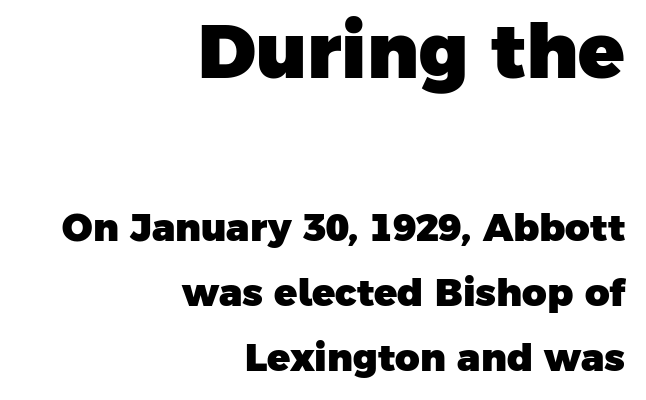
Q: Is the text bold? A: Yes.
Q: Is the typeface a serif or a sans-serif typeface? A: Sans-serif.
Q: Is the text underlined? A: No.
Q: How is the paragraph aligned? A: Right-aligned.
Q: Is the spacing between letters normal or unusually wide? A: Normal.
Q: Which block of text is set in a larger size, the first (top) or the second (bottom)? A: The first (top) one.
Q: Width (condensed, normal, or wide)? A: Normal.
Q: Stroke contrast? A: Low.
Q: x-height? A: Medium.
Q: Monospaced? A: No.
